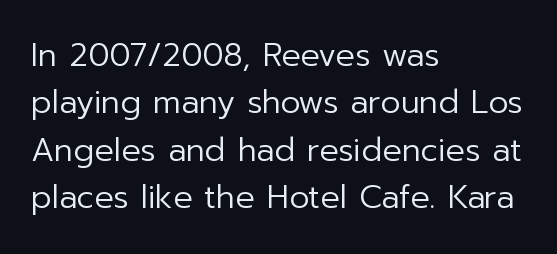
The image shows 32 px regular-weight sans-serif type, upright; set left-aligned, normal line spacing (1.48x), normal letter spacing, not underlined; low stroke contrast and a medium x-height.
